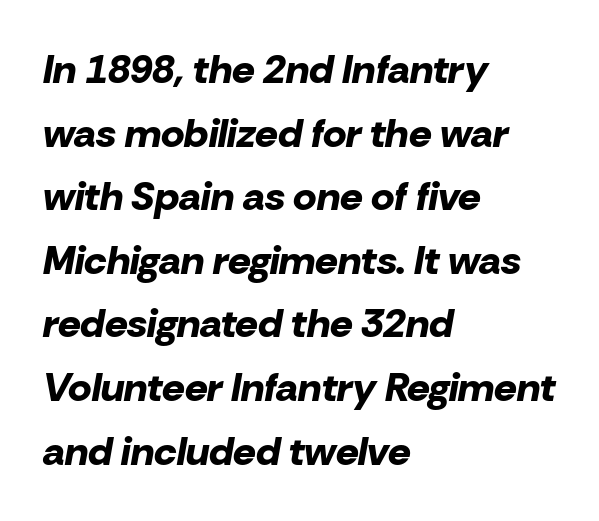
{"italic": "yes", "lean": "right", "slant_degrees": 10, "bold": "yes", "weight": "bold", "width": "normal", "stroke_contrast": "low", "x_height": "medium", "monospaced": "no", "underline": "no", "align": "left", "line_spacing": "normal", "line_spacing_ratio": 1.59, "letter_spacing": "normal", "letter_spacing_em": 0.0, "glyph_px": 40}
